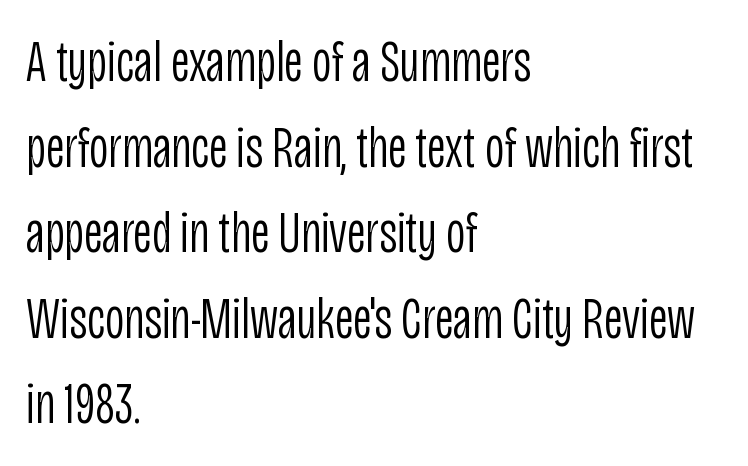
The image shows 59 px light, condensed sans-serif type, upright; set left-aligned, normal line spacing (1.45x), normal letter spacing, not underlined; low stroke contrast and a large x-height.
